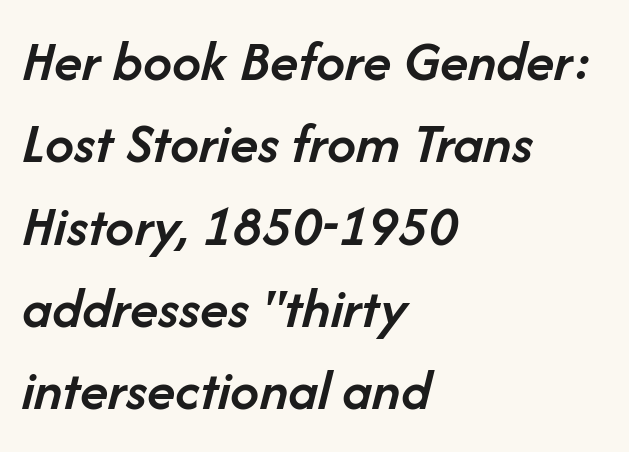
{"italic": "yes", "lean": "right", "slant_degrees": 14, "bold": "semi", "weight": "semibold", "width": "normal", "stroke_contrast": "low", "x_height": "medium", "monospaced": "no", "underline": "no", "align": "left", "line_spacing": "normal", "line_spacing_ratio": 1.42, "letter_spacing": "normal", "letter_spacing_em": 0.0, "glyph_px": 58}
